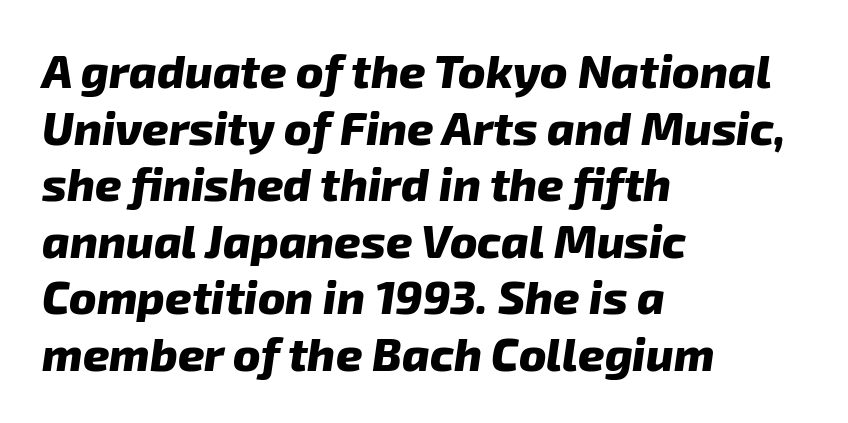
The image shows 46 px heavy type, italic (leaning right); set left-aligned, line spacing 1.23x, normal letter spacing, not underlined; low stroke contrast and a medium x-height.
